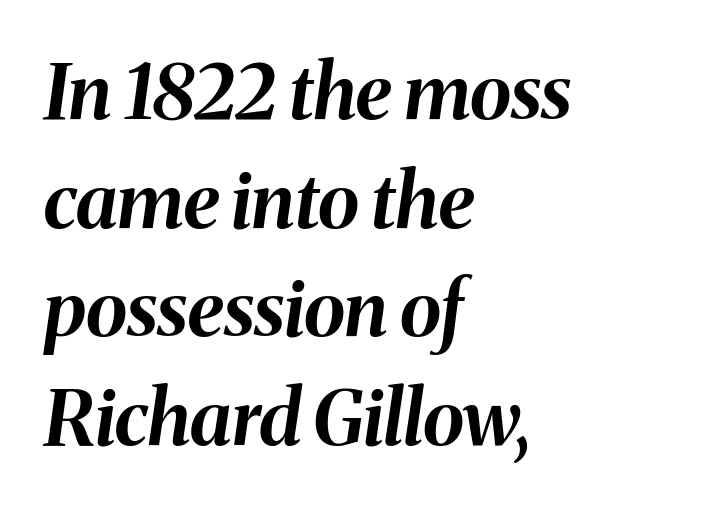
{"italic": "yes", "lean": "right", "slant_degrees": 8, "bold": "yes", "weight": "bold", "width": "normal", "stroke_contrast": "medium", "x_height": "medium", "monospaced": "no", "underline": "no", "align": "left", "line_spacing": "normal", "line_spacing_ratio": 1.43, "letter_spacing": "normal", "letter_spacing_em": 0.0, "glyph_px": 76}
